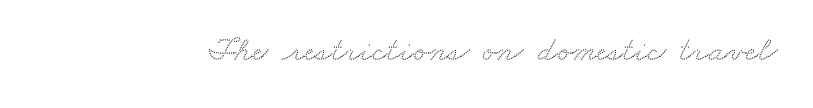
{"serif": "yes", "width": "wide", "stroke_contrast": "medium", "x_height": "small", "monospaced": "no", "underline": "no", "letter_spacing": "normal", "letter_spacing_em": 0.0, "glyph_px": 35}
